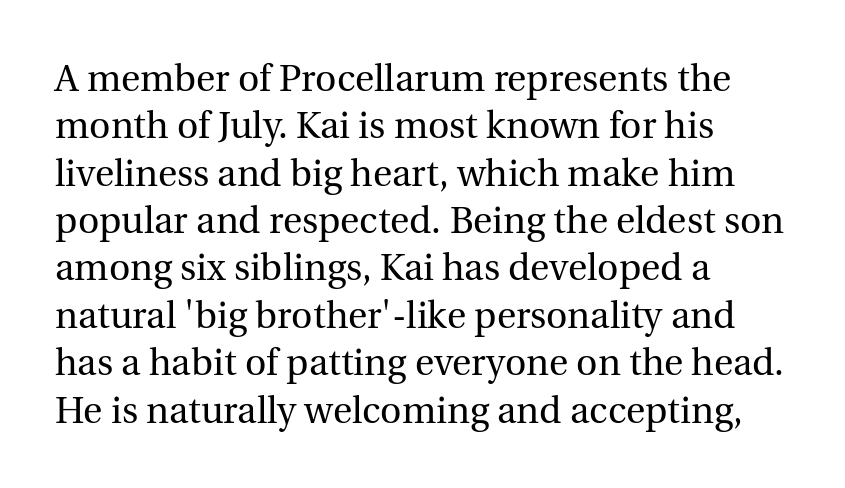
Character widths vary here, with narrow letters taking less room than wide ones. In terms of letterform style, serifs are clearly present. A student would call this left alignment; a typographer would say flush left, rag right. Nobody drew a line under any word here.
